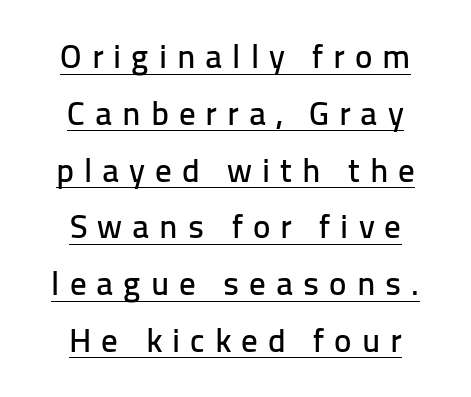
Grotesque or geometric, the face here clearly has no serifs. A typesetter would mark this as roman, not italic. Proportional: the letters do not fall into vertical columns. This rendering widens character spacing well past its baseline value.
